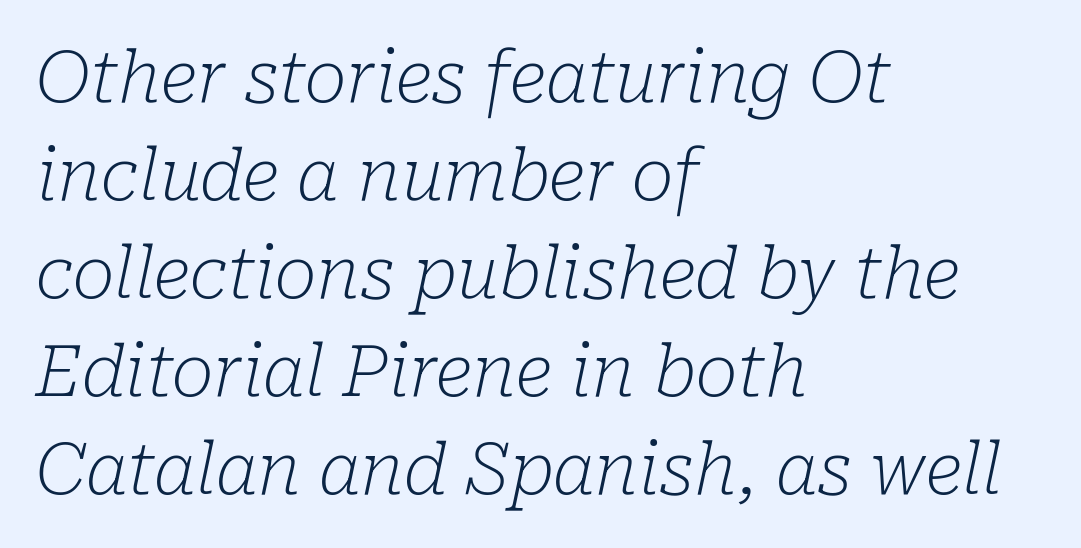
{"serif": "yes", "italic": "yes", "lean": "right", "slant_degrees": 10, "bold": "no", "weight": "light", "width": "normal", "stroke_contrast": "low", "x_height": "medium", "monospaced": "no", "underline": "no", "align": "left", "line_spacing": "normal", "line_spacing_ratio": 1.38, "letter_spacing": "normal", "letter_spacing_em": 0.0, "glyph_px": 71}
